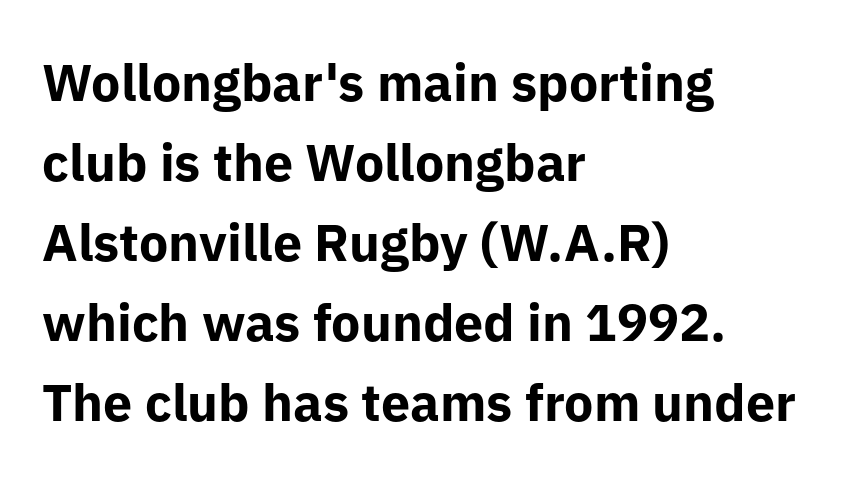
{"serif": "no", "italic": "no", "bold": "yes", "weight": "bold", "width": "normal", "stroke_contrast": "low", "x_height": "medium", "monospaced": "no", "underline": "no", "align": "left", "line_spacing": "normal", "line_spacing_ratio": 1.54, "letter_spacing": "normal", "letter_spacing_em": 0.0, "glyph_px": 52}
